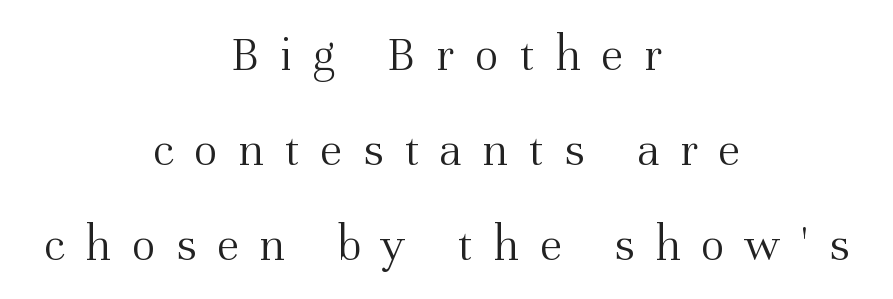
{"serif": "yes", "italic": "no", "bold": "no", "weight": "light", "width": "normal", "stroke_contrast": "medium", "x_height": "medium", "monospaced": "no", "underline": "no", "align": "center", "line_spacing": "loose", "line_spacing_ratio": 1.9, "letter_spacing": "wide", "letter_spacing_em": 0.41, "glyph_px": 50}
